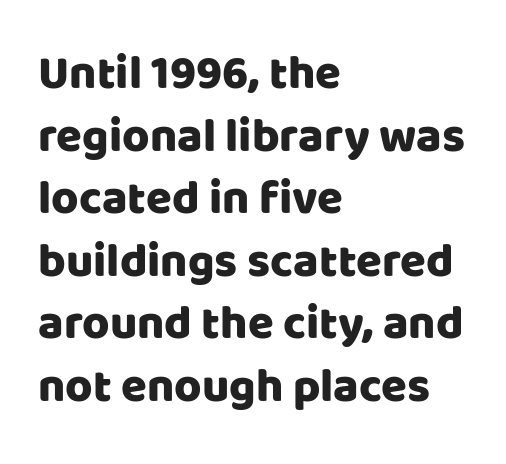
The image shows 47 px sans-serif type, upright; set left-aligned, normal line spacing (1.33x), normal letter spacing, not underlined; low stroke contrast and a large x-height.
